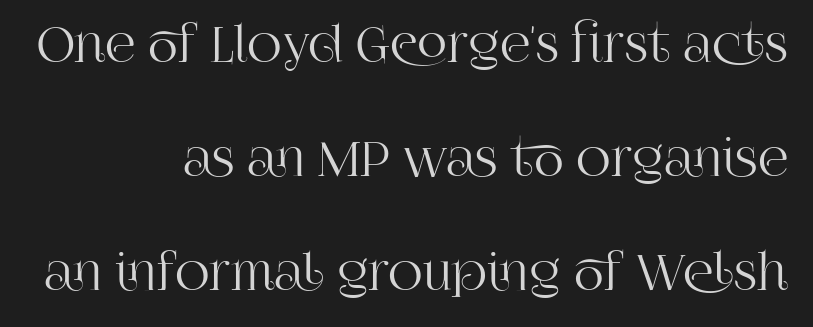
{"serif": "yes", "italic": "no", "width": "normal", "stroke_contrast": "high", "x_height": "large", "monospaced": "no", "underline": "no", "align": "right", "line_spacing": "loose", "line_spacing_ratio": 2.37, "letter_spacing": "normal", "letter_spacing_em": 0.0, "glyph_px": 48}
